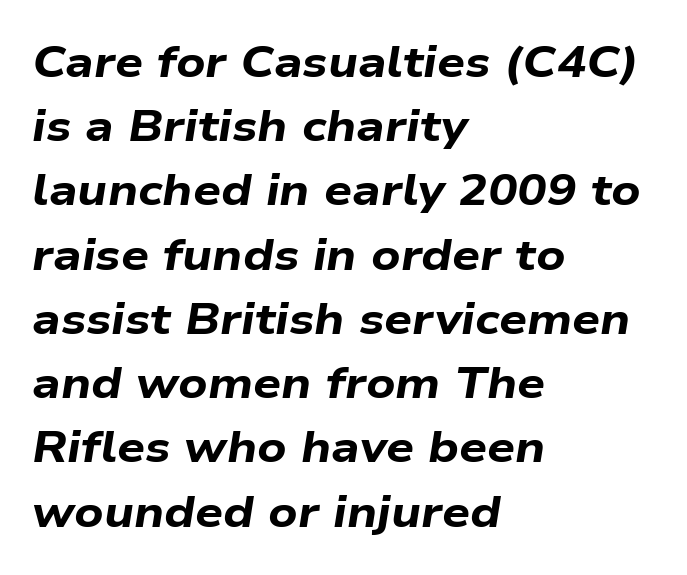
Q: Is the text bold? A: Yes.
Q: Is the text italic (slanted)? A: Yes, it leans right by about 9 degrees.
Q: Is the text underlined? A: No.
Q: How is the paragraph aligned? A: Left-aligned.
Q: Is the spacing between letters normal or unusually wide? A: Normal.
Q: Is the spacing between lines tight, normal or loose? A: Normal.
Q: Width (condensed, normal, or wide)? A: Wide.
Q: Stroke contrast? A: Low.
Q: x-height? A: Medium.
Q: Monospaced? A: No.
